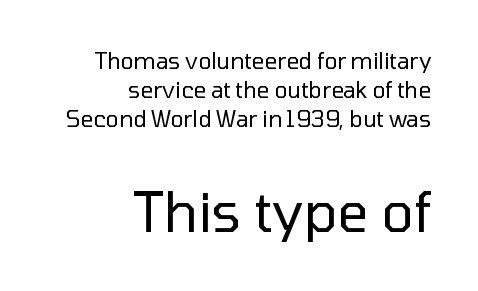
The image shows 55 px regular-weight sans-serif type, upright; set right-aligned, normal line spacing (1.31x), normal letter spacing, not underlined; the second (bottom) block is 2.5x larger; low stroke contrast and a medium x-height.
